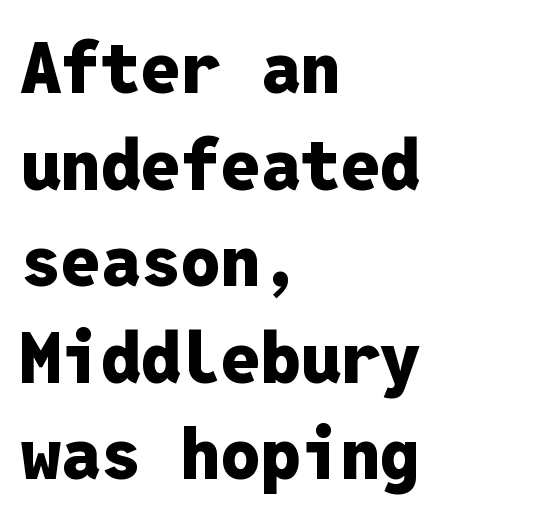
Q: Is the text bold? A: Yes.
Q: Is the text italic (slanted)? A: No, it is upright.
Q: Is the typeface a serif or a sans-serif typeface? A: Sans-serif.
Q: Is the text underlined? A: No.
Q: How is the paragraph aligned? A: Left-aligned.
Q: Is the spacing between letters normal or unusually wide? A: Normal.
Q: Is the spacing between lines tight, normal or loose? A: Normal.
Q: Width (condensed, normal, or wide)? A: Normal.
Q: Stroke contrast? A: Low.
Q: x-height? A: Medium.
Q: Monospaced? A: Yes.
